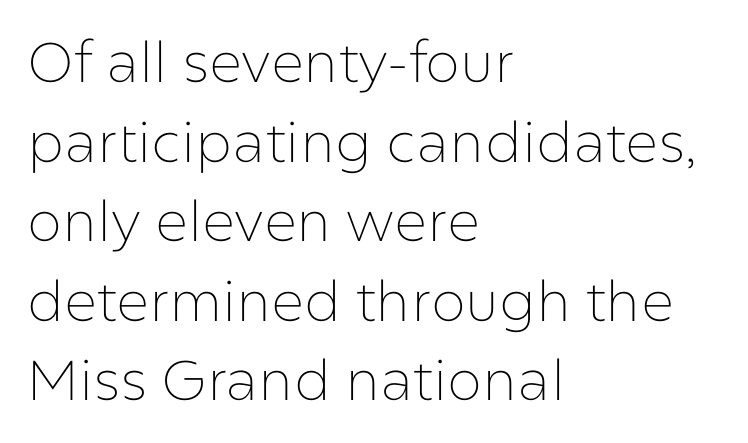
Does the lettering tilt? It doesn't — this is upright. Characters follow at the spacing the type designer built in. Has an underline been added? It has not. Line beginnings align vertically; line endings do not.
